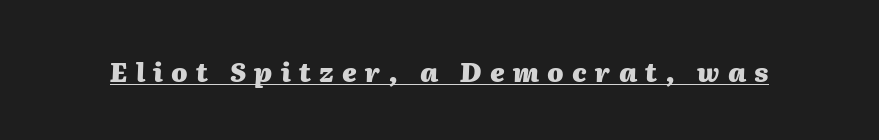
Looking at the ascenders, they clearly lean. Heft: maximum for text — a bold. Descenders here cross a horizontal rule under the line. Inter-character spacing is expanded well beyond the font's built-in metrics.
